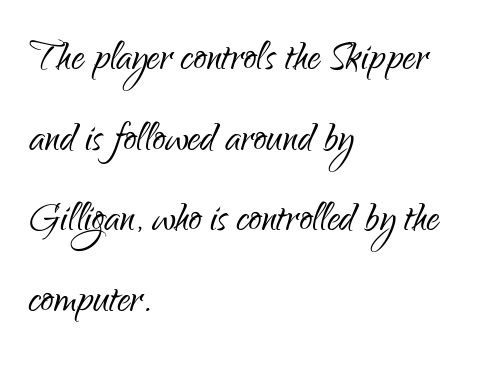
The image shows 51 px light, condensed sans-serif type; set left-aligned, normal line spacing (1.58x), normal letter spacing, not underlined; low stroke contrast and a small x-height.
